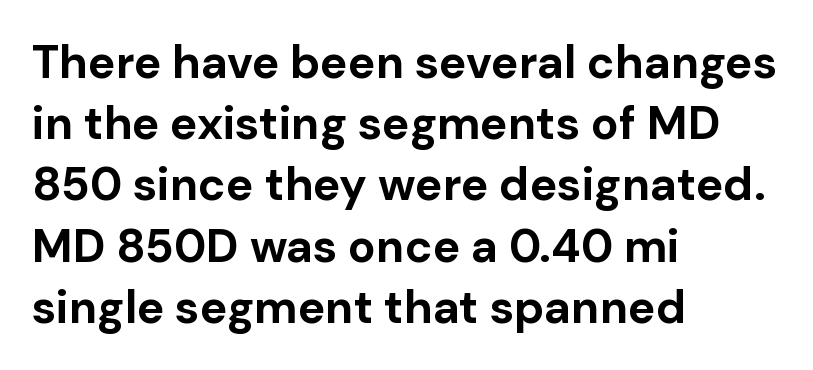
The image shows 46 px bold sans-serif type, upright; set left-aligned, normal line spacing (1.33x), normal letter spacing, not underlined; low stroke contrast and a medium x-height.
